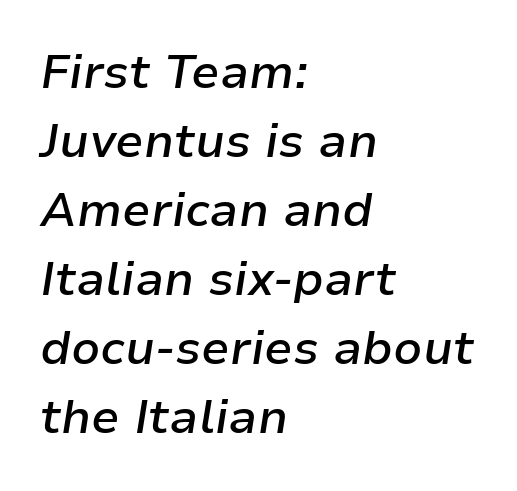
{"italic": "yes", "lean": "right", "slant_degrees": 9, "bold": "semi", "weight": "semibold", "width": "normal", "stroke_contrast": "low", "x_height": "medium", "monospaced": "no", "underline": "no", "align": "left", "line_spacing": "normal", "line_spacing_ratio": 1.47, "letter_spacing": "normal", "letter_spacing_em": 0.0, "glyph_px": 47}
